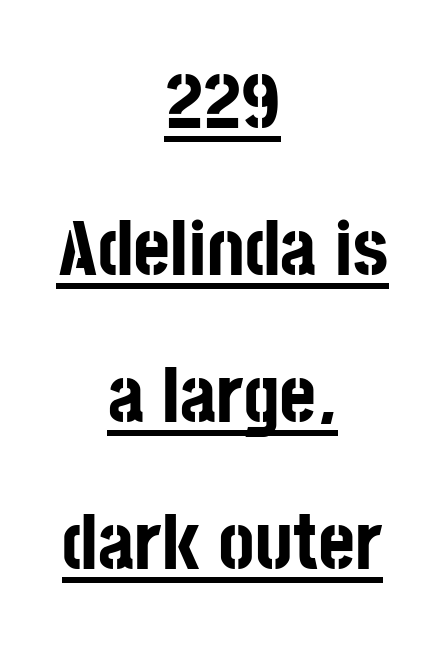
{"serif": "no", "italic": "no", "bold": "yes", "weight": "bold", "width": "condensed", "stroke_contrast": "low", "x_height": "large", "monospaced": "no", "underline": "yes", "align": "center", "line_spacing_ratio": 1.86, "letter_spacing": "normal", "letter_spacing_em": 0.0, "glyph_px": 79}
